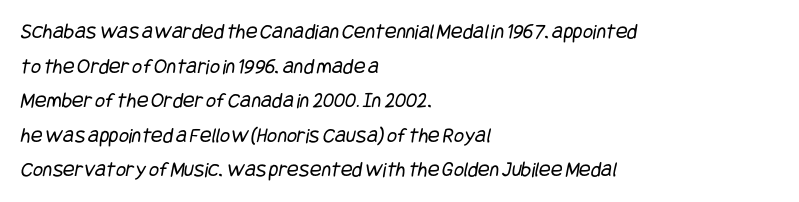
Stroke mass is kept to a normal reading level or below. Whoever set this chose a conventional vertical rhythm. A bare baseline throughout the passage. Short and long lines alike share a common starting point at left.
